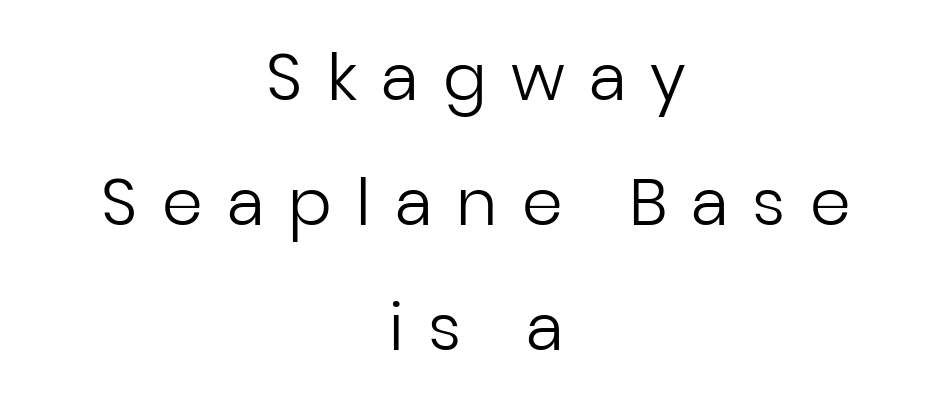
{"serif": "no", "italic": "no", "bold": "no", "weight": "regular", "width": "normal", "stroke_contrast": "low", "x_height": "medium", "monospaced": "no", "underline": "no", "align": "center", "line_spacing": "loose", "line_spacing_ratio": 1.92, "letter_spacing": "wide", "letter_spacing_em": 0.38, "glyph_px": 65}
